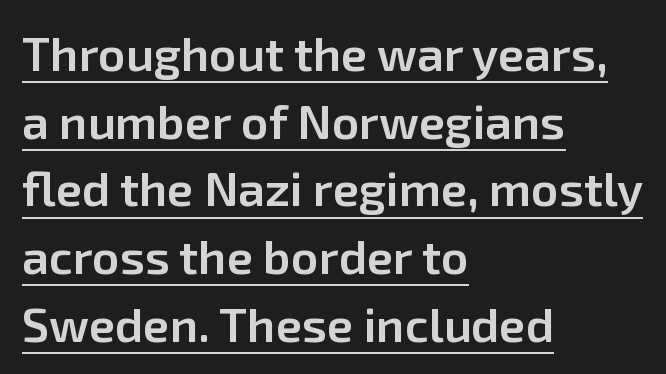
{"serif": "no", "italic": "no", "bold": "semi", "weight": "semibold", "width": "normal", "stroke_contrast": "low", "x_height": "medium", "monospaced": "no", "underline": "yes", "align": "left", "line_spacing": "normal", "line_spacing_ratio": 1.41, "letter_spacing": "normal", "letter_spacing_em": 0.0, "glyph_px": 48}
